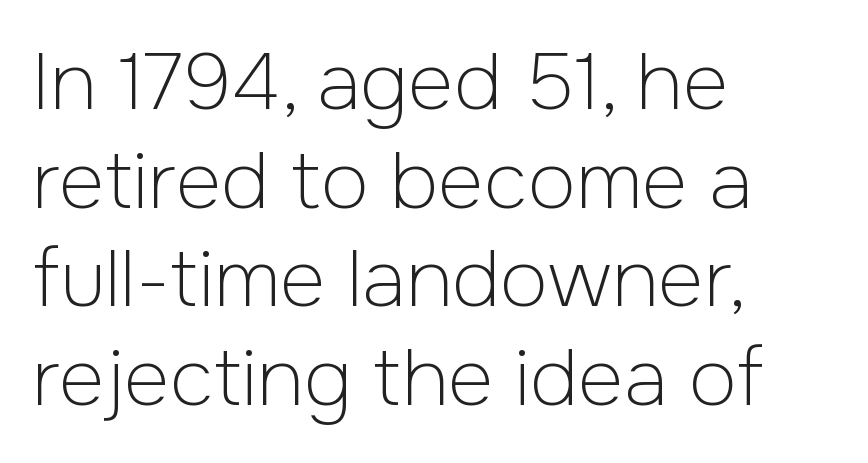
Do the characters align in a grid? No, the font is proportional. The rendering anchors every line to the left-hand side. Is the stroke heavy? The answer is a plain regular-or-lighter. This sample uses a sans-serif face. A bare baseline throughout the passage. Do the letters lean? They stand straight.
